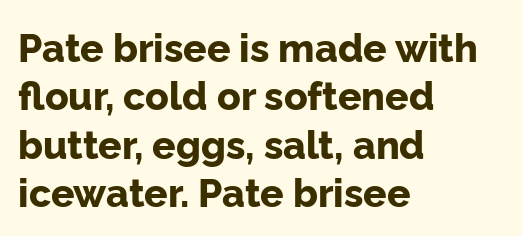
The gap between lines stays unmarked. Nothing unusual about the tracking: characters are spaced as the font intends. Looks like regular typesetting: each glyph gets only the width it needs. In terms of letterform style, serifs are entirely absent.
